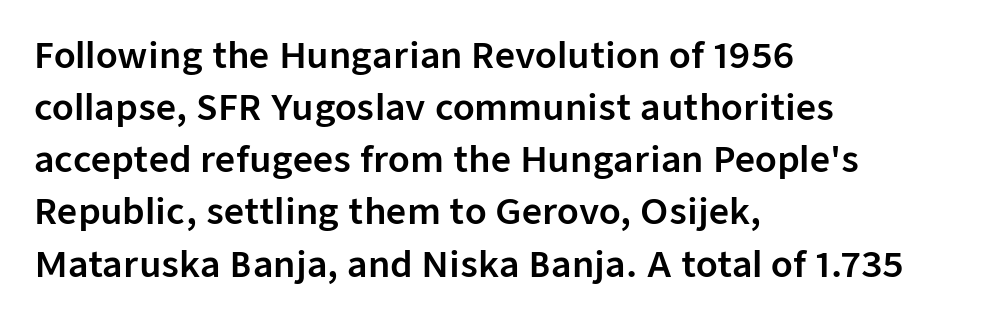
{"serif": "no", "italic": "no", "width": "normal", "stroke_contrast": "low", "x_height": "medium", "monospaced": "no", "underline": "no", "align": "left", "line_spacing": "normal", "line_spacing_ratio": 1.49, "letter_spacing": "normal", "letter_spacing_em": 0.0, "glyph_px": 35}
